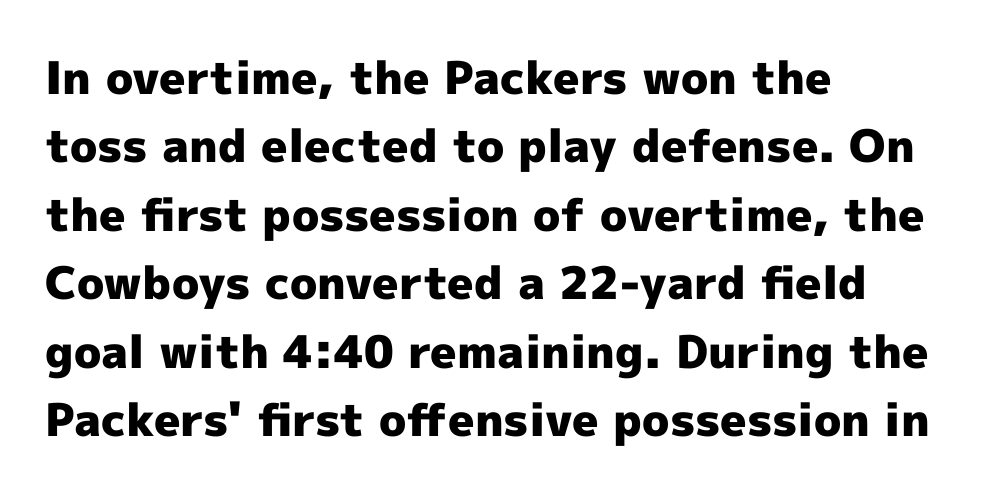
Q: Is the text bold? A: Yes.
Q: Is the text italic (slanted)? A: No, it is upright.
Q: Is the typeface a serif or a sans-serif typeface? A: Sans-serif.
Q: Is the text underlined? A: No.
Q: How is the paragraph aligned? A: Left-aligned.
Q: Is the spacing between letters normal or unusually wide? A: Normal.
Q: Is the spacing between lines tight, normal or loose? A: Normal.
Q: Width (condensed, normal, or wide)? A: Normal.
Q: x-height? A: Medium.
Q: Monospaced? A: No.
